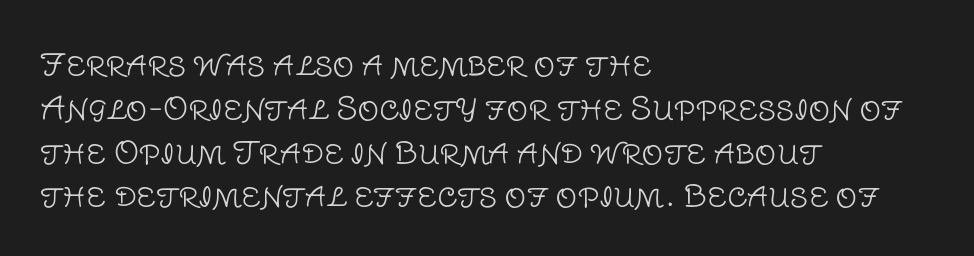
Q: Is the text bold? A: No.
Q: Is the text italic (slanted)? A: Yes.
Q: Is the typeface a serif or a sans-serif typeface? A: Sans-serif.
Q: Is the text underlined? A: No.
Q: How is the paragraph aligned? A: Left-aligned.
Q: Is the spacing between letters normal or unusually wide? A: Normal.
Q: Is the spacing between lines tight, normal or loose? A: Normal.
Q: Width (condensed, normal, or wide)? A: Normal.
Q: Stroke contrast? A: Low.
Q: x-height? A: Large.
Q: Monospaced? A: No.
